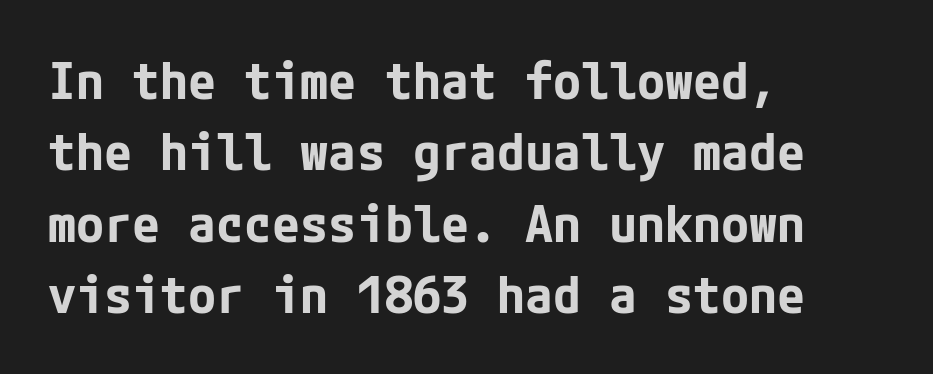
Q: Is the text bold? A: Yes.
Q: Is the text italic (slanted)? A: No, it is upright.
Q: Is the typeface a serif or a sans-serif typeface? A: Sans-serif.
Q: Is the text underlined? A: No.
Q: How is the paragraph aligned? A: Left-aligned.
Q: Is the spacing between letters normal or unusually wide? A: Normal.
Q: Is the spacing between lines tight, normal or loose? A: Normal.
Q: Width (condensed, normal, or wide)? A: Normal.
Q: Stroke contrast? A: Low.
Q: x-height? A: Medium.
